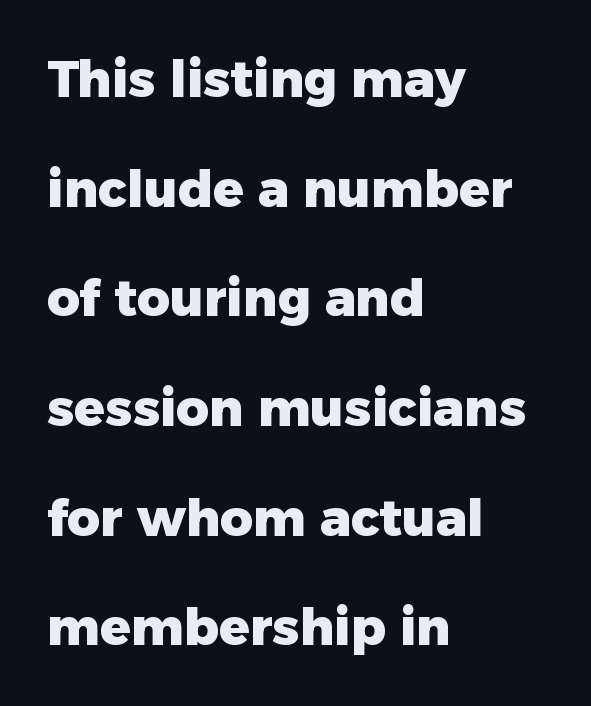
{"serif": "no", "italic": "no", "bold": "yes", "weight": "heavy", "width": "normal", "stroke_contrast": "low", "x_height": "medium", "monospaced": "no", "underline": "no", "align": "left", "line_spacing": "loose", "line_spacing_ratio": 2.15, "letter_spacing": "normal", "letter_spacing_em": 0.0, "glyph_px": 51}
